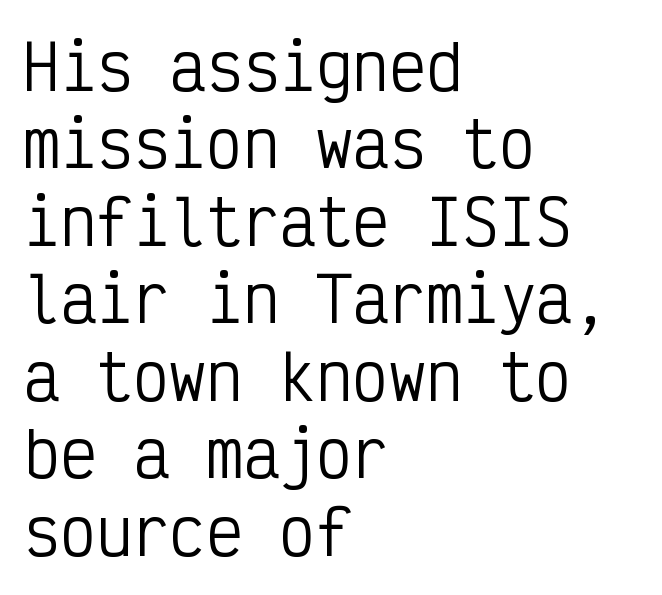
The image shows 61 px regular-weight, condensed sans-serif type, upright, monospaced; set left-aligned, normal line spacing (1.27x), normal letter spacing, not underlined; low stroke contrast and a medium x-height.
